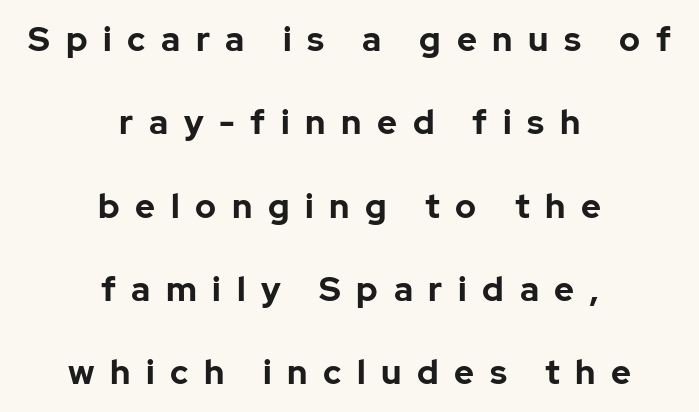
{"serif": "no", "italic": "no", "bold": "yes", "weight": "bold", "width": "normal", "stroke_contrast": "low", "x_height": "medium", "monospaced": "no", "underline": "no", "align": "center", "line_spacing": "loose", "line_spacing_ratio": 2.45, "letter_spacing": "wide", "letter_spacing_em": 0.46, "glyph_px": 34}
